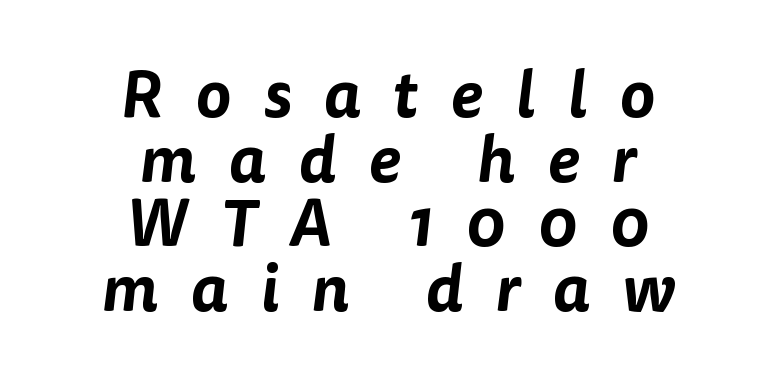
The image shows 66 px sans-serif type; set centered, tight line spacing (0.98x), unusually wide letter spacing (+0.49 em), not underlined; low stroke contrast and a medium x-height.
